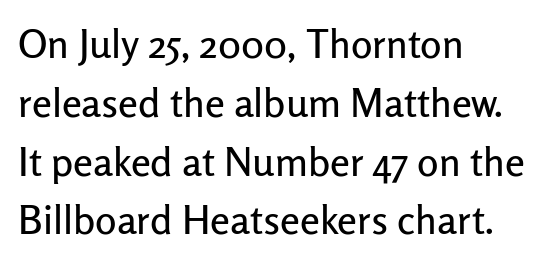
Regarding serifs, this sample does without them. The lines are quadded left. The axis of the letterforms is exactly vertical. One glance says typical: line gaps are just what's usual. The area under the type is left untouched. Spacing verdict: proportional, widths tailored to each character.
